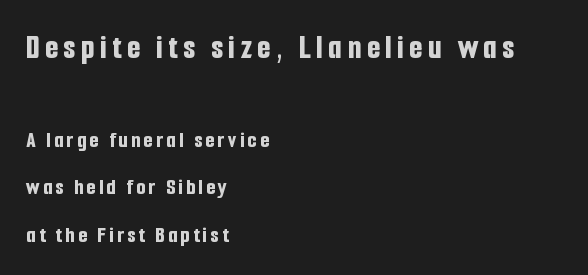
{"serif": "no", "italic": "no", "bold": "yes", "weight": "bold", "width": "condensed", "stroke_contrast": "low", "x_height": "medium", "monospaced": "no", "underline": "no", "align": "left", "line_spacing": "loose", "line_spacing_ratio": 2.06, "larger_block": "first", "size_ratio": 1.52, "glyph_px": 35}
